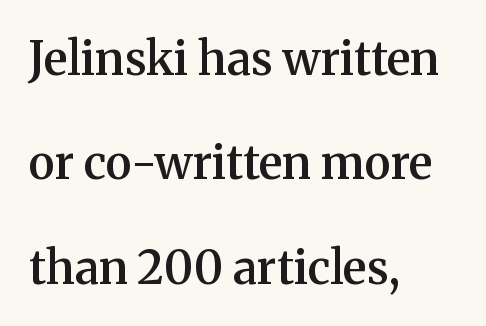
The image shows 46 px semibold serif type, upright; set left-aligned, loose line spacing (2.27x), normal letter spacing, not underlined; medium stroke contrast and a medium x-height.
